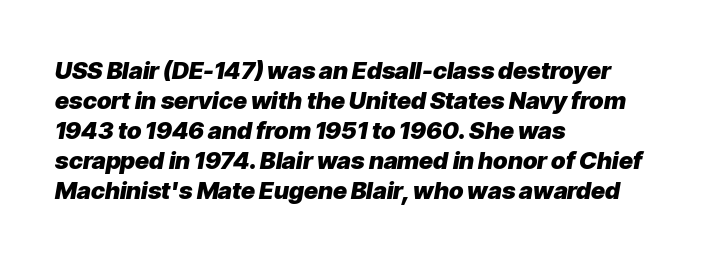
Q: Is the text bold? A: Yes.
Q: Is the text italic (slanted)? A: Yes, it leans right by about 9 degrees.
Q: Is the text underlined? A: No.
Q: How is the paragraph aligned? A: Left-aligned.
Q: Is the spacing between letters normal or unusually wide? A: Normal.
Q: Is the spacing between lines tight, normal or loose? A: Normal.
